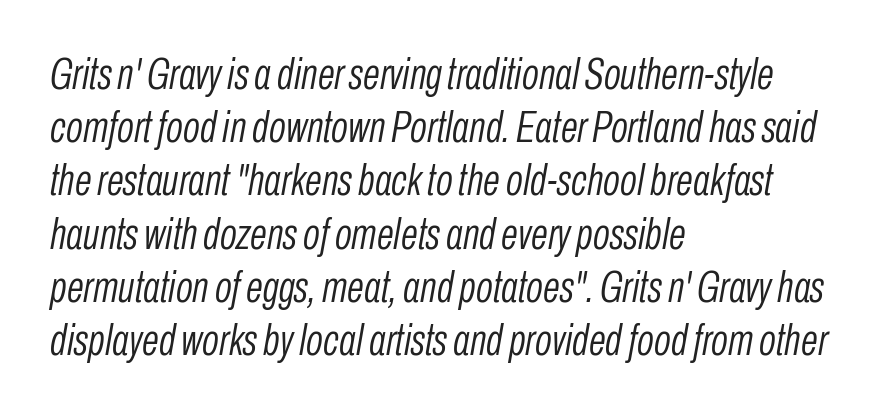
These lines were composed using italics. Each stroke keeps to a modest, everyday thickness or less. Character widths vary here, with narrow letters taking less room than wide ones. This rendering leaves character spacing at its baseline value. The lines in this sample share a left origin and differ only in where they stop.
